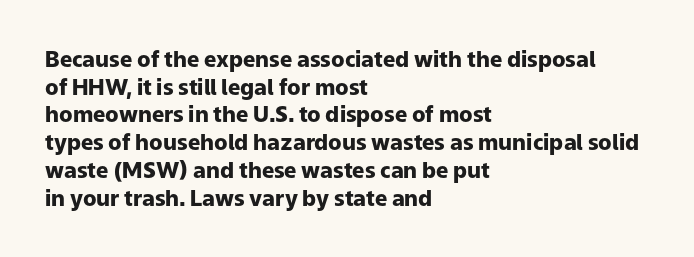
The image shows 22 px bold type, upright; set left-aligned, normal line spacing (1.26x), normal letter spacing, not underlined.
